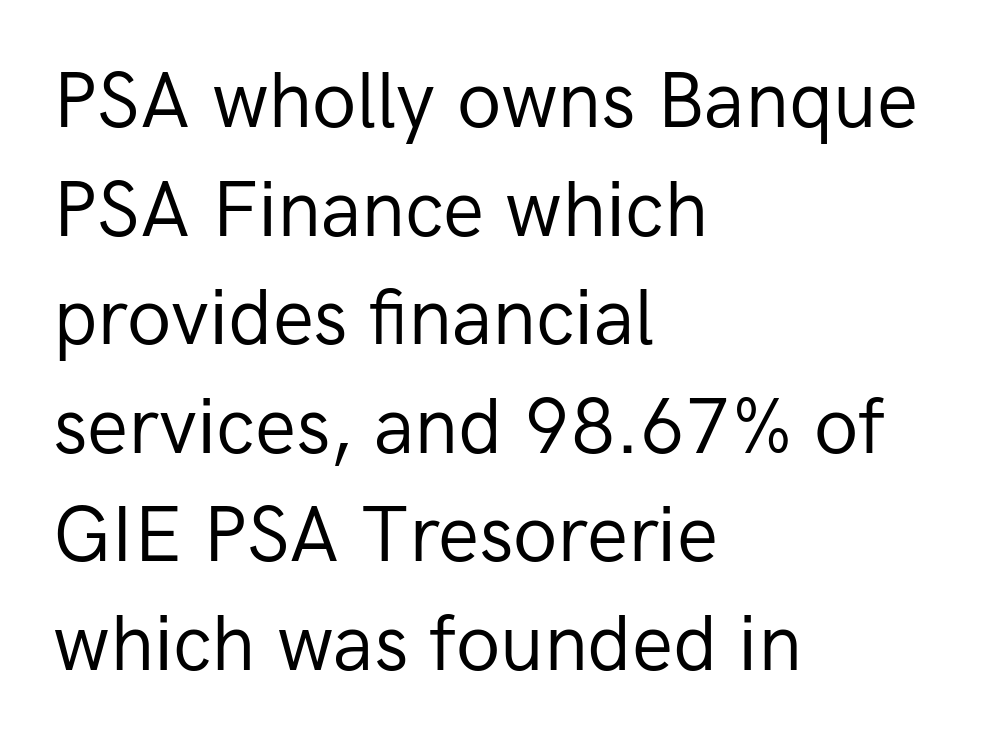
{"serif": "no", "italic": "no", "bold": "no", "weight": "regular", "width": "normal", "stroke_contrast": "low", "x_height": "medium", "monospaced": "no", "underline": "no", "align": "left", "line_spacing": "normal", "line_spacing_ratio": 1.41, "letter_spacing": "normal", "letter_spacing_em": 0.0, "glyph_px": 77}
